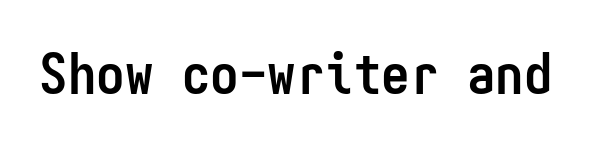
{"serif": "no", "italic": "no", "bold": "yes", "weight": "semibold", "width": "condensed", "stroke_contrast": "low", "x_height": "medium", "monospaced": "yes", "underline": "no", "letter_spacing": "normal", "letter_spacing_em": 0.0, "glyph_px": 57}
